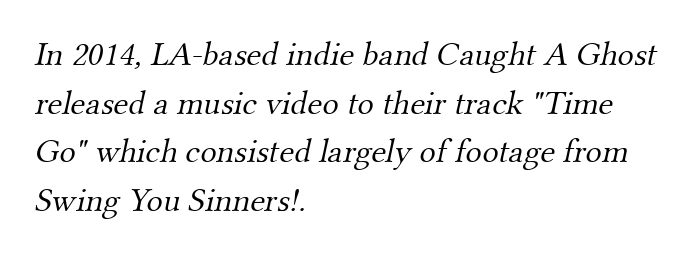
{"serif": "yes", "bold": "no", "weight": "light", "width": "normal", "stroke_contrast": "medium", "x_height": "small", "monospaced": "no", "underline": "no", "align": "left", "line_spacing": "normal", "line_spacing_ratio": 1.43, "letter_spacing": "normal", "letter_spacing_em": 0.0, "glyph_px": 34}
